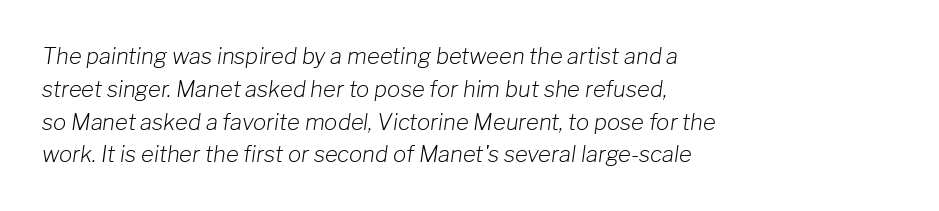
The image shows 22 px text type, italic (leaning right); set left-aligned, normal line spacing (1.49x), normal letter spacing, not underlined.
